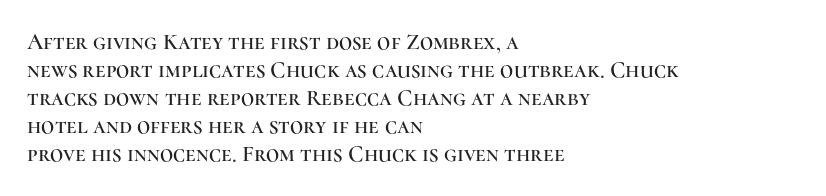
Q: Is the text italic (slanted)? A: No, it is upright.
Q: Is the text underlined? A: No.
Q: How is the paragraph aligned? A: Left-aligned.
Q: Is the spacing between letters normal or unusually wide? A: Normal.
